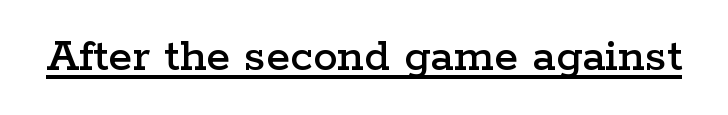
This is the regular roman posture of the typeface. The face used here is rendered with its standard letterfit. Descenders here cross a horizontal rule under the line. Yep, those are serifs on the letters. The passage shown is typed in a proportional face where columns would drift.
